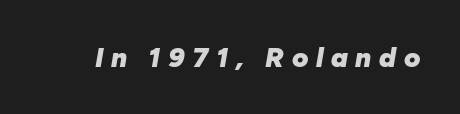
When letters slant like this, we call the style italic. The tracking reads as deliberately expanded to a designer's eye. The letters advance in unequal steps, a hallmark of proportional type. The face used here has the dense, thick strokes of a bold. No word sits above an underline.
